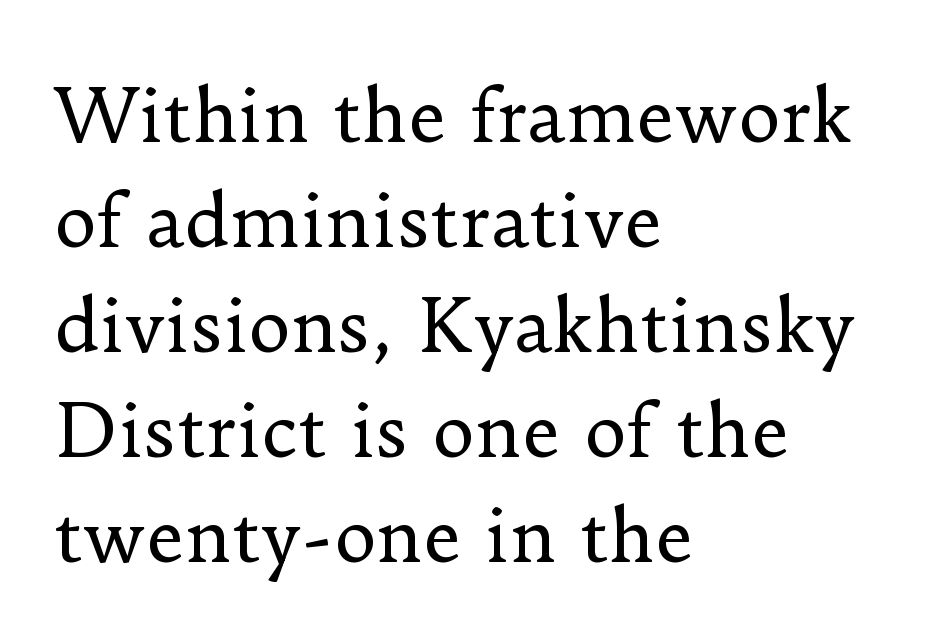
Q: Is the text bold? A: No.
Q: Is the text italic (slanted)? A: No, it is upright.
Q: Is the typeface a serif or a sans-serif typeface? A: Serif.
Q: Is the text underlined? A: No.
Q: How is the paragraph aligned? A: Left-aligned.
Q: Is the spacing between letters normal or unusually wide? A: Normal.
Q: Is the spacing between lines tight, normal or loose? A: Normal.
Q: Width (condensed, normal, or wide)? A: Normal.
Q: Stroke contrast? A: Low.
Q: x-height? A: Small.
Q: Monospaced? A: No.
